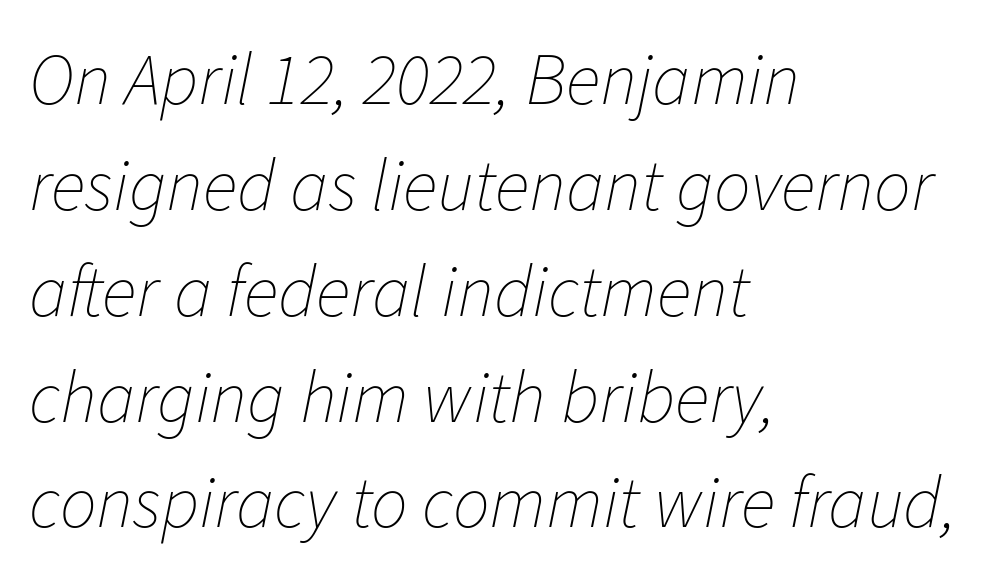
Q: Is the text bold? A: No.
Q: Is the text italic (slanted)? A: Yes, it leans right by about 11 degrees.
Q: Is the text underlined? A: No.
Q: How is the paragraph aligned? A: Left-aligned.
Q: Is the spacing between letters normal or unusually wide? A: Normal.
Q: Is the spacing between lines tight, normal or loose? A: Normal.
Q: Width (condensed, normal, or wide)? A: Normal.
Q: Stroke contrast? A: Low.
Q: x-height? A: Medium.
Q: Monospaced? A: No.
